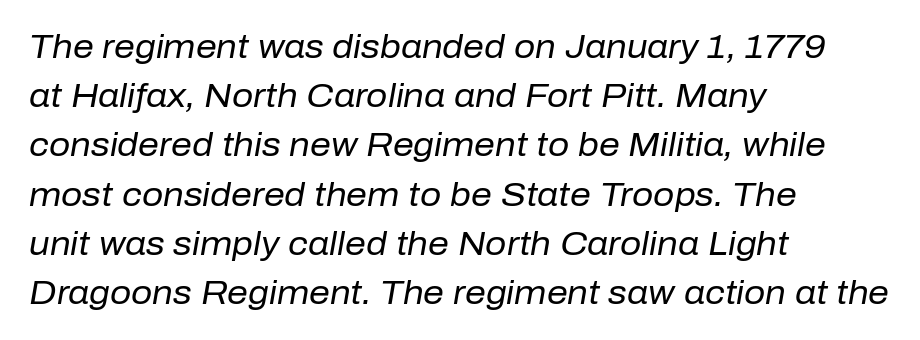
Nothing unusual about the tracking: characters are spaced as the font intends. Slanted lettering throughout. Horizontal alignment here is leftward, the default for most running prose. Any mark beneath the type? The region is blank. The letters look calm and open, with moderate or lighter stems. Looks like regular typesetting: each glyph gets only the width it needs.
